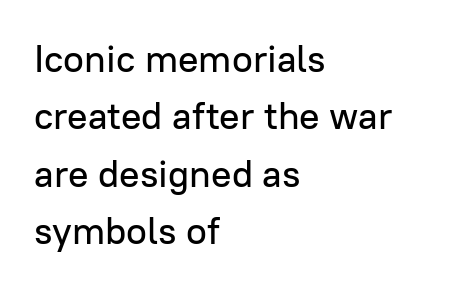
The designer went with a sans here, leaving each stem footless. If you drew a line through each stem, it would be perfectly vertical. Does extra space separate the letters? No, they use regular spacing. Leftover space on each line is placed entirely after the last word. The block of text has a typical density, with ordinary space between rows.
